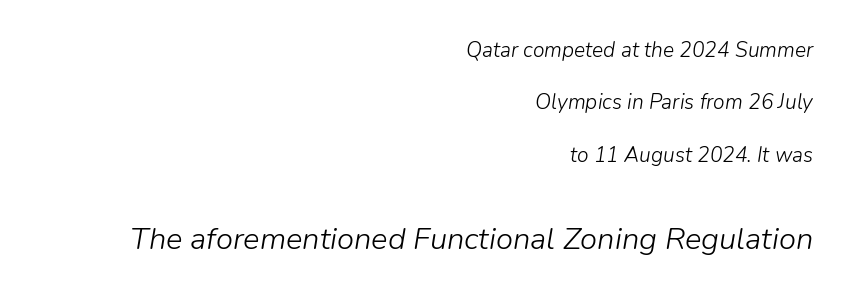
Any mark beneath the type? The region is blank. The line texture is even and compact thanks to regular tracking. Every character sits at an angle, as italics do. Letters have the restrained weight of plain body copy at most. Proportional: the letters do not fall into vertical columns. The designer dialed line spacing up above the default.
